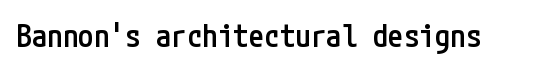
The tracking reads as untouched default to a designer's eye. Do the letters lean? They stand straight. Descenders are the only things crossing below the line. I'd call this a sans setting — the letters go barefoot. These words are printed semibold, heavier than regular yet not bold.
